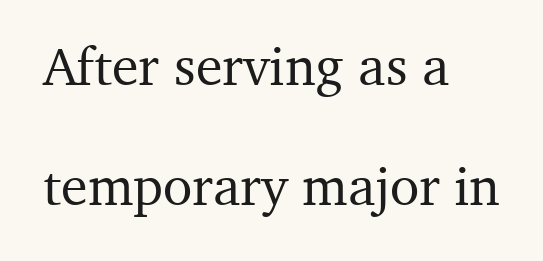
Is this a fixed-width face? No — the glyphs have proportional, varying widths. Rendered with straight, roman letterforms. Rule under the text: the space is simply empty. A student would call this left alignment; a typographer would say flush left, rag right.
